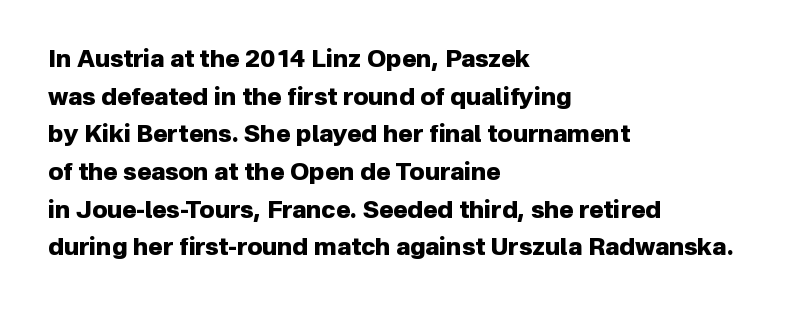
The image shows 24 px bold type, upright; set left-aligned, normal line spacing (1.57x), normal letter spacing, not underlined.
